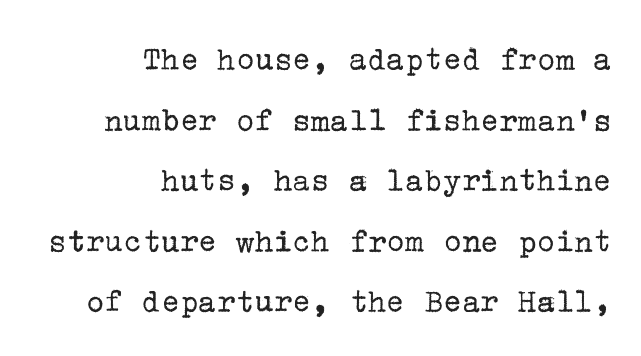
{"serif": "yes", "italic": "no", "bold": "no", "weight": "regular", "width": "normal", "stroke_contrast": "low", "x_height": "medium", "underline": "no", "align": "right", "line_spacing_ratio": 1.73, "letter_spacing": "normal", "letter_spacing_em": 0.0, "glyph_px": 35}
